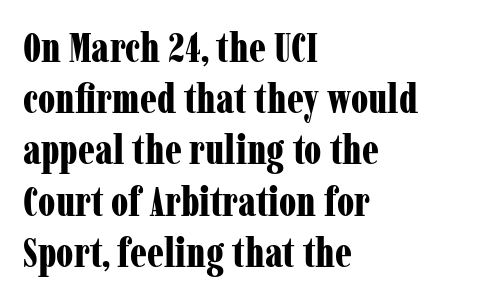
{"serif": "yes", "italic": "no", "bold": "yes", "weight": "bold", "width": "condensed", "stroke_contrast": "low", "x_height": "medium", "monospaced": "no", "underline": "no", "align": "left", "line_spacing": "normal", "line_spacing_ratio": 1.25, "letter_spacing": "normal", "letter_spacing_em": 0.0, "glyph_px": 41}
